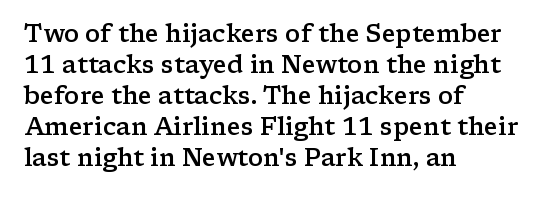
The strip under each line holds only bare page. Default kerning and tracking; the words read as compact shapes. This is the regular roman posture of the typeface. Regular leading. One-word summary of the alignment: left.
